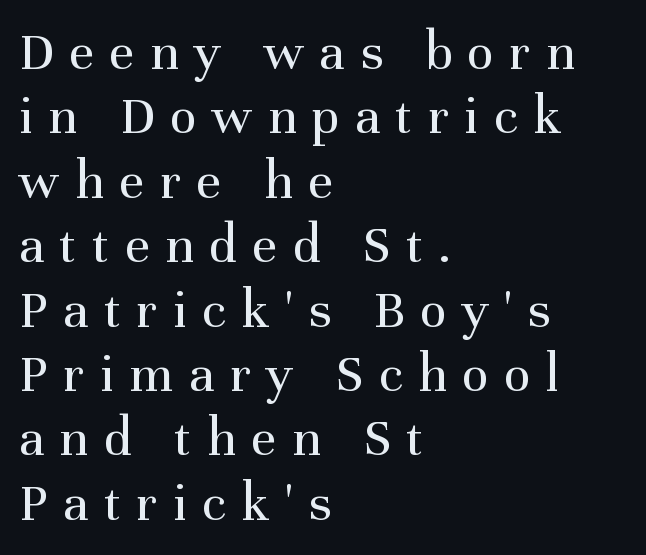
Q: Is the text bold? A: No.
Q: Is the text italic (slanted)? A: No, it is upright.
Q: Is the typeface a serif or a sans-serif typeface? A: Serif.
Q: Is the text underlined? A: No.
Q: How is the paragraph aligned? A: Left-aligned.
Q: Is the spacing between letters normal or unusually wide? A: Unusually wide.
Q: Is the spacing between lines tight, normal or loose? A: Tight.
Q: Width (condensed, normal, or wide)? A: Normal.
Q: Stroke contrast? A: Medium.
Q: x-height? A: Medium.
Q: Monospaced? A: No.
